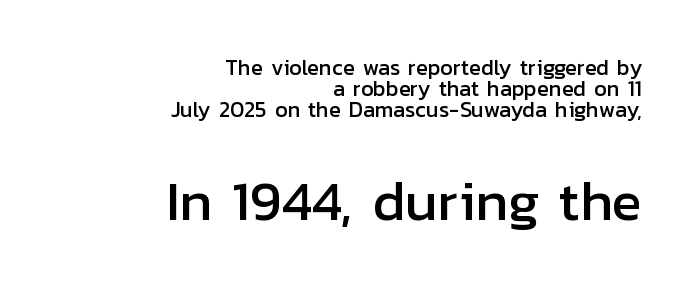
The face used here appears at its bigger size in the lower chunk. Teacher's note: observe the even right margin — that is flush-right alignment. Does the type have serifs? No, each stem ends abruptly. Just letters on the line, the space beneath them empty. Each new line begins almost immediately beneath the previous one.
